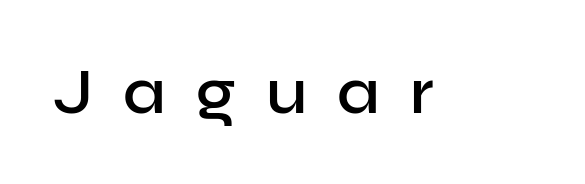
{"serif": "no", "italic": "no", "bold": "semi", "weight": "semibold", "width": "normal", "stroke_contrast": "low", "x_height": "medium", "monospaced": "no", "underline": "no", "letter_spacing": "wide", "letter_spacing_em": 0.47, "glyph_px": 64}
